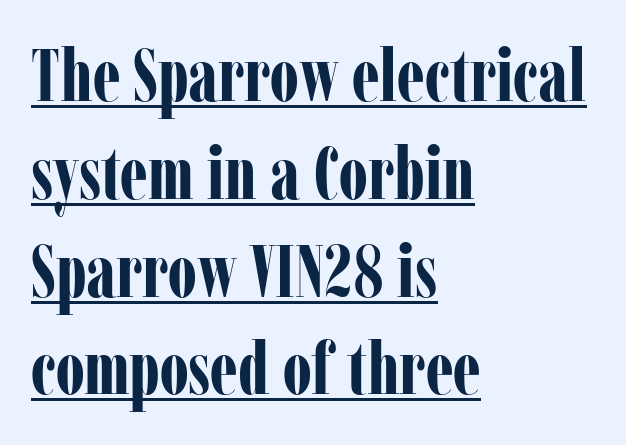
{"serif": "yes", "italic": "no", "bold": "yes", "weight": "bold", "width": "condensed", "stroke_contrast": "low", "x_height": "medium", "monospaced": "no", "underline": "yes", "align": "left", "line_spacing": "normal", "line_spacing_ratio": 1.34, "letter_spacing": "normal", "letter_spacing_em": 0.0, "glyph_px": 73}
